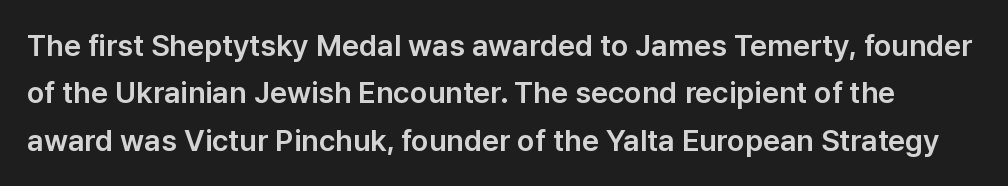
Q: Is the text italic (slanted)? A: No, it is upright.
Q: Is the typeface a serif or a sans-serif typeface? A: Sans-serif.
Q: Is the text underlined? A: No.
Q: Is the spacing between letters normal or unusually wide? A: Normal.
Q: Is the spacing between lines tight, normal or loose? A: Normal.
Q: Width (condensed, normal, or wide)? A: Normal.
Q: Stroke contrast? A: Low.
Q: x-height? A: Medium.
Q: Monospaced? A: No.
